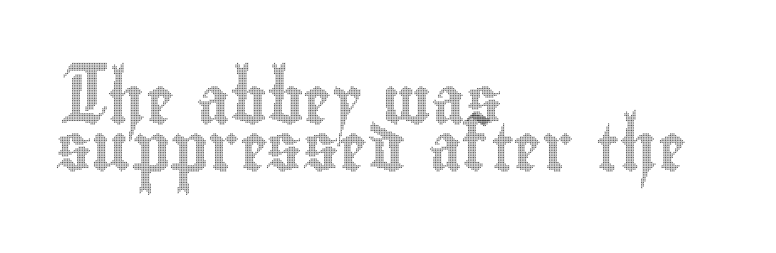
Q: Is the text italic (slanted)? A: No, it is upright.
Q: Is the text underlined? A: No.
Q: How is the paragraph aligned? A: Left-aligned.
Q: Is the spacing between letters normal or unusually wide? A: Normal.
Q: Is the spacing between lines tight, normal or loose? A: Tight.
Q: Width (condensed, normal, or wide)? A: Condensed.
Q: x-height? A: Small.
Q: Monospaced? A: No.
